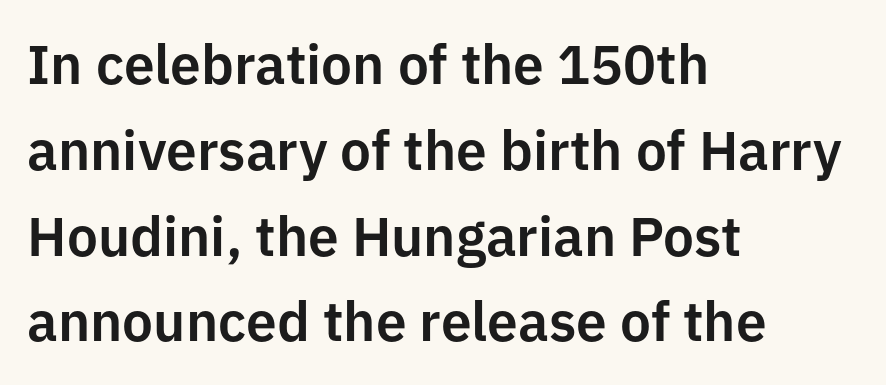
{"serif": "no", "italic": "no", "width": "normal", "stroke_contrast": "low", "x_height": "medium", "monospaced": "no", "underline": "no", "align": "left", "line_spacing": "normal", "line_spacing_ratio": 1.56, "letter_spacing": "normal", "letter_spacing_em": 0.0, "glyph_px": 55}
